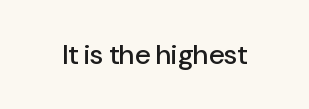
Tracking here is standard; glyphs follow each other at the usual distance. You can tell it's not italic because the verticals are truly vertical. Typographically, this falls in the sans-serif category. The letters advance in unequal steps, a hallmark of proportional type. No word sits above an underline.
